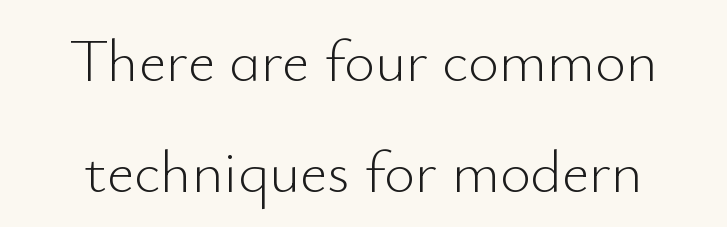
The cut favours lightness, reaching ordinary text weight at its darkest. Horizontally, the lines are justified to the midpoint only. What kind of face is this? One without serifs — a sans. The rendering uses natural spacing where letterforms have individual widths.
